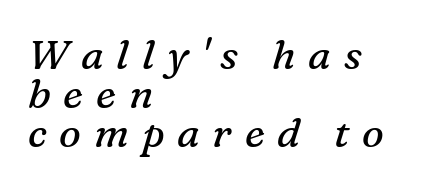
All the whitespace from short lines collects on the right. Stems and bowls with no extra thickness — not bold. Descenders are the only things crossing below the line. The type is letterspaced generously, with wide tracking.
